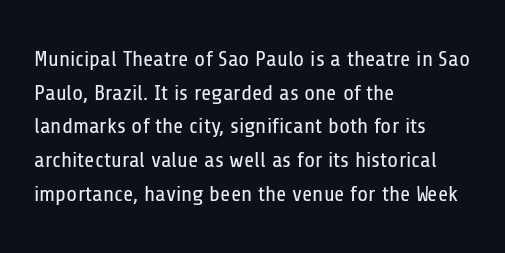
{"italic": "no", "bold": "no", "underline": "no", "align": "left", "line_spacing": "normal", "line_spacing_ratio": 1.53, "letter_spacing": "normal", "letter_spacing_em": 0.0, "glyph_px": 22}
